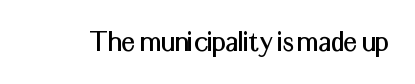
Do the characters align in a grid? No, the font is proportional. Short note: letters normally spaced. Each row of text sits above clean, open space. Observe the absence of serifs on each vertical stroke in this sample. These lines were composed using upright roman letters.
